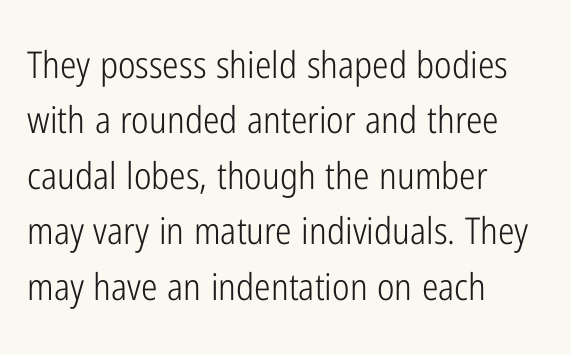
{"serif": "no", "italic": "no", "bold": "no", "weight": "light", "width": "condensed", "stroke_contrast": "low", "x_height": "medium", "monospaced": "no", "underline": "no", "align": "left", "line_spacing": "normal", "line_spacing_ratio": 1.5, "letter_spacing": "normal", "letter_spacing_em": 0.0, "glyph_px": 37}
